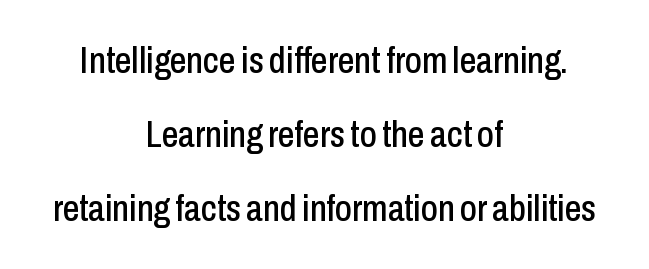
You could call the tracking neutral — neither tight nor loose. If you measured baseline to baseline, you'd find a long distance. Looks like regular typesetting: each glyph gets only the width it needs. Horizontally, the lines are justified to the midpoint only.
